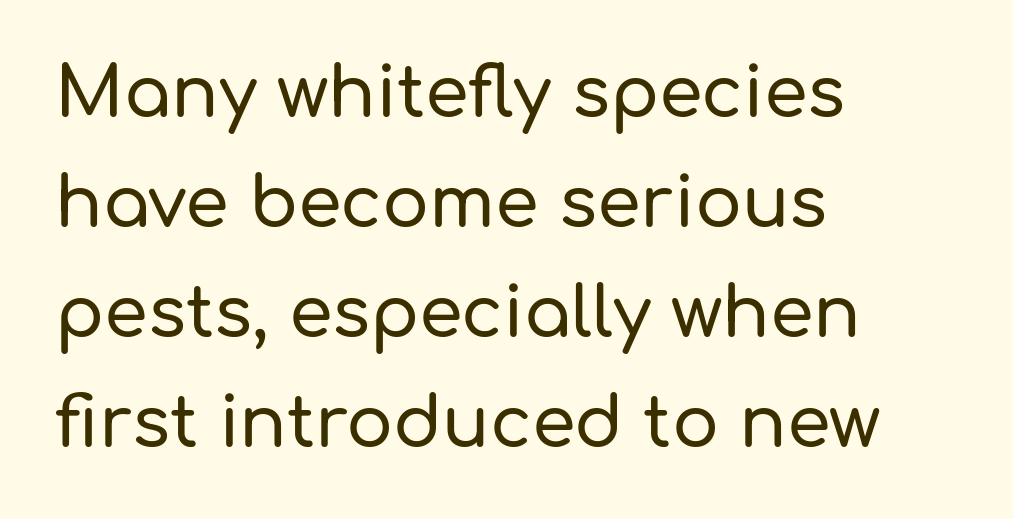
The image shows 70 px sans-serif type, upright; set left-aligned, normal line spacing (1.57x), normal letter spacing, not underlined; low stroke contrast and a medium x-height.
